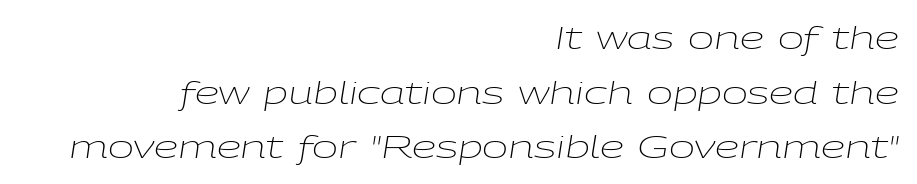
The image shows 31 px light, wide type, italic (leaning right); set right-aligned, line spacing 1.76x, normal letter spacing, not underlined; low stroke contrast and a medium x-height.
